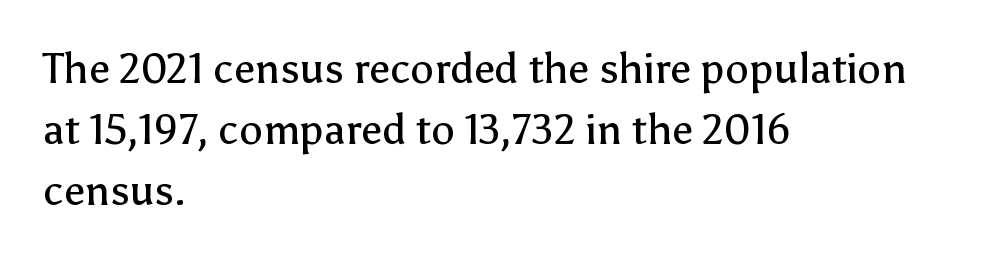
{"serif": "no", "italic": "no", "bold": "no", "weight": "regular", "width": "normal", "stroke_contrast": "low", "x_height": "medium", "monospaced": "no", "underline": "no", "align": "left", "line_spacing": "normal", "line_spacing_ratio": 1.45, "letter_spacing": "normal", "letter_spacing_em": 0.0, "glyph_px": 42}
